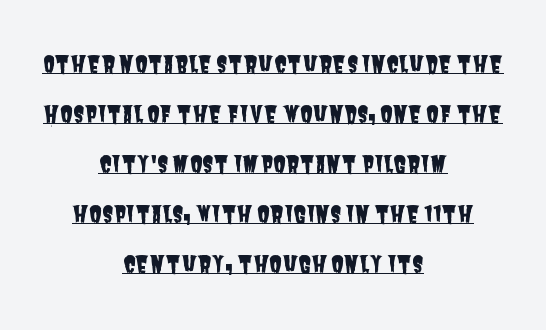
A student would call this center alignment; a typographer would say set centered. A continuous stroke trails under the words, as in a hyperlink. The line texture is even and compact thanks to regular tracking. Is there much room between lines? Yes — plenty of vertical air separates them.
